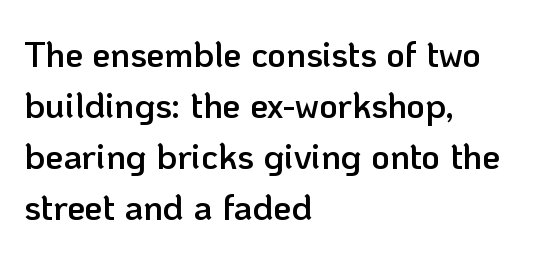
Look at the bottom of the vertical strokes: they stop flat, with no serifs. Look at the tracking — it's just the regular setting, nothing added. The specimen omits any rule beneath the text block's lines. This sample keeps an unexceptional amount of space between lines. The type sits square on the baseline with zero lean. The passage shown is typed in a proportional face where columns would drift.
